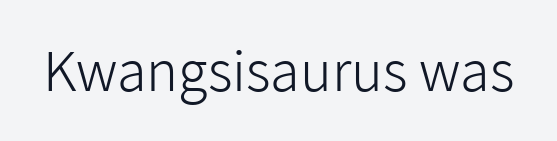
{"serif": "no", "italic": "no", "bold": "no", "weight": "light", "width": "normal", "stroke_contrast": "low", "x_height": "medium", "monospaced": "no", "underline": "no", "letter_spacing": "normal", "letter_spacing_em": 0.0, "glyph_px": 54}
